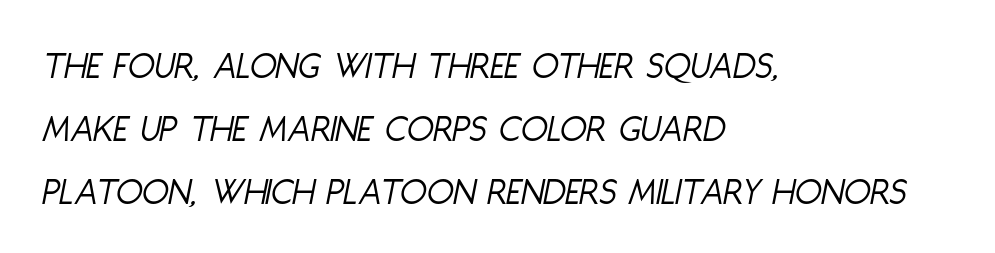
{"italic": "yes", "lean": "right", "slant_degrees": 11, "bold": "no", "weight": "light", "width": "condensed", "stroke_contrast": "low", "x_height": "large", "monospaced": "no", "underline": "no", "align": "left", "line_spacing": "normal", "line_spacing_ratio": 1.61, "letter_spacing": "normal", "letter_spacing_em": 0.0, "glyph_px": 39}
